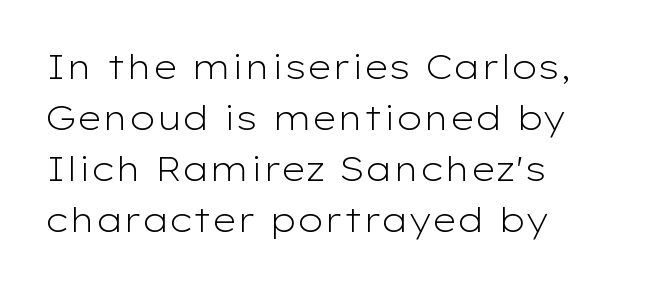
{"serif": "no", "italic": "no", "bold": "no", "weight": "light", "width": "wide", "stroke_contrast": "low", "x_height": "medium", "monospaced": "no", "underline": "no", "align": "left", "line_spacing": "normal", "line_spacing_ratio": 1.5, "letter_spacing": "normal", "letter_spacing_em": 0.0, "glyph_px": 34}
